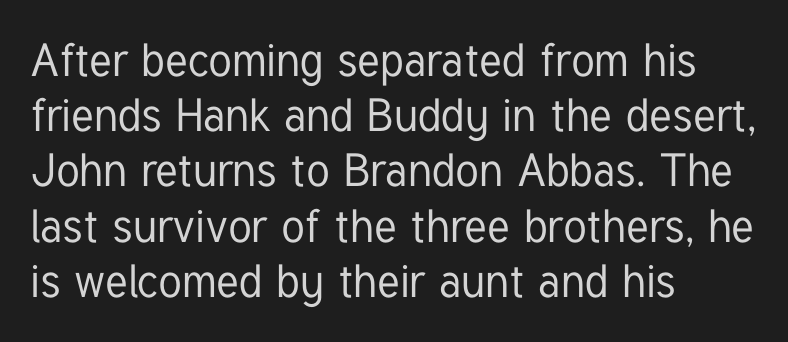
{"serif": "no", "italic": "no", "width": "condensed", "stroke_contrast": "low", "x_height": "medium", "monospaced": "no", "underline": "no", "align": "left", "line_spacing_ratio": 1.2, "letter_spacing": "normal", "letter_spacing_em": 0.0, "glyph_px": 46}
